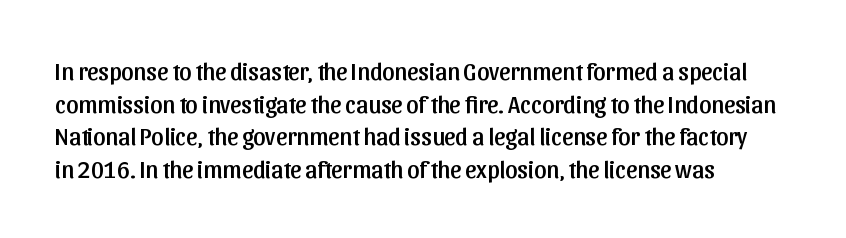
Q: Is the text italic (slanted)? A: No, it is upright.
Q: Is the text underlined? A: No.
Q: How is the paragraph aligned? A: Left-aligned.
Q: Is the spacing between letters normal or unusually wide? A: Normal.
Q: Is the spacing between lines tight, normal or loose? A: Normal.
